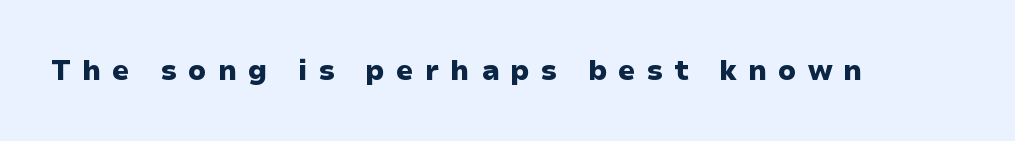
{"serif": "no", "italic": "no", "bold": "yes", "weight": "heavy", "width": "wide", "stroke_contrast": "low", "x_height": "medium", "monospaced": "no", "underline": "no", "letter_spacing": "wide", "letter_spacing_em": 0.39, "glyph_px": 28}
